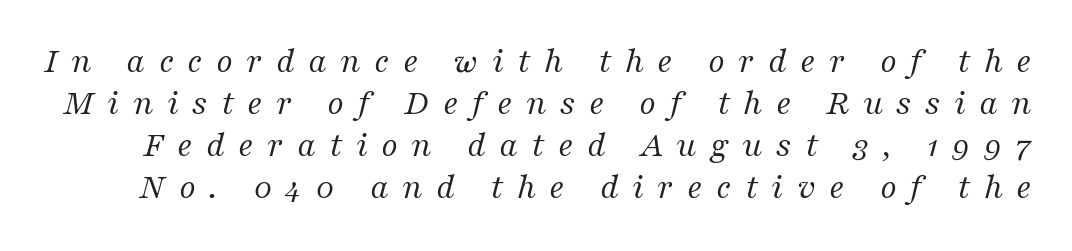
These lines were composed using italics. Compared with typical body copy, the letter spacing here is much looser. The characters are drawn with everyday or finer stroke widths. The strip under each line holds only bare page.
